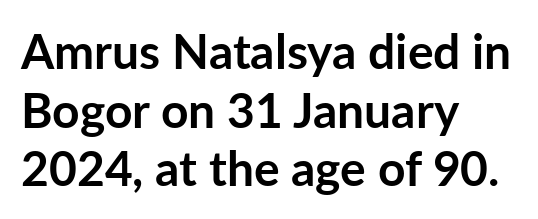
{"serif": "no", "italic": "no", "bold": "yes", "weight": "semibold", "width": "normal", "stroke_contrast": "low", "x_height": "medium", "monospaced": "no", "underline": "no", "align": "left", "line_spacing_ratio": 1.22, "letter_spacing": "normal", "letter_spacing_em": 0.0, "glyph_px": 48}
